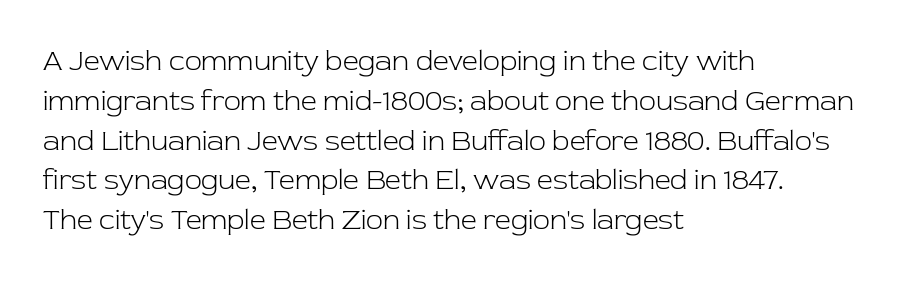
Every row of glyphs begins at an identical x-position on the left. Just letters on the line, the space beneath them empty. Notice how descenders clear the ascenders below comfortably — that's standard leading. No italicization has been applied; the sample stays upright. Proportional: the letters do not fall into vertical columns. Compared with a typical body face, this is equally light or lighter still.
